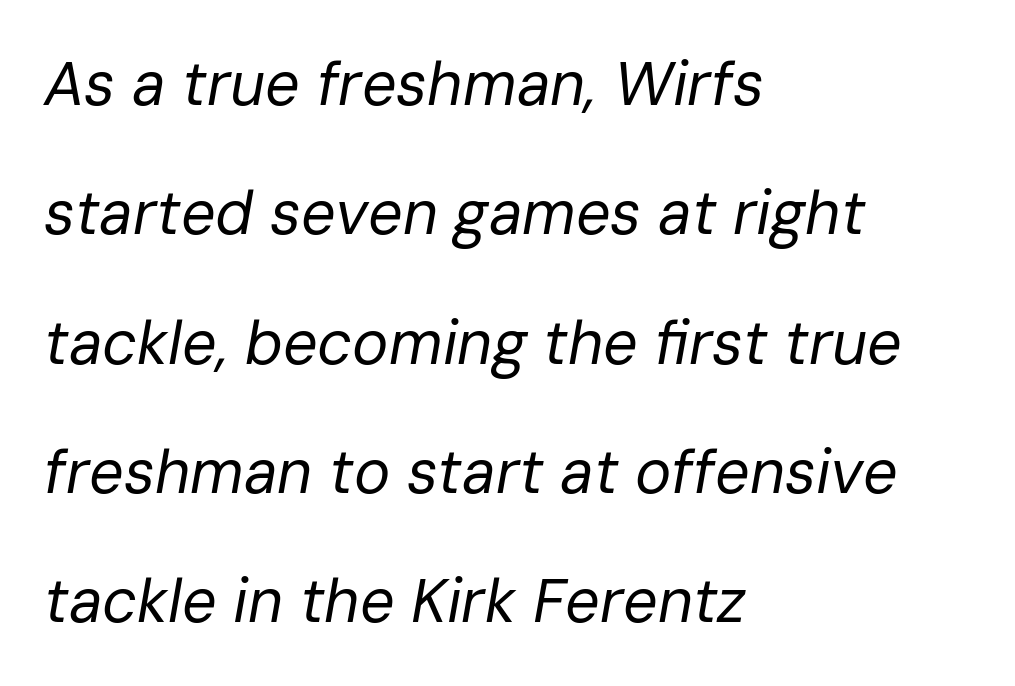
{"italic": "yes", "lean": "right", "slant_degrees": 10, "bold": "no", "weight": "regular", "width": "normal", "stroke_contrast": "low", "x_height": "medium", "monospaced": "no", "underline": "no", "align": "left", "line_spacing": "loose", "line_spacing_ratio": 2.12, "letter_spacing": "normal", "letter_spacing_em": 0.0, "glyph_px": 61}
